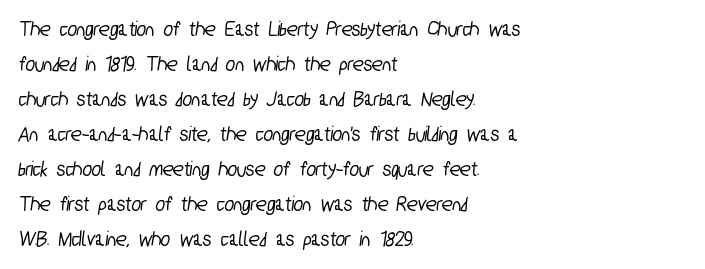
Layout note: lines flush left. Descenders are the only things crossing below the line. The vertical gap from one line to the next is medium. Caption: standard tracking, unaltered.
